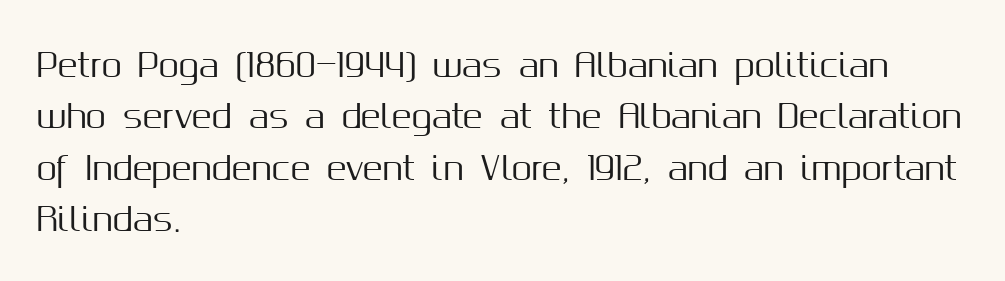
The image shows 33 px sans-serif type, upright; set left-aligned, normal line spacing (1.56x), normal letter spacing, not underlined; medium stroke contrast and a medium x-height.
